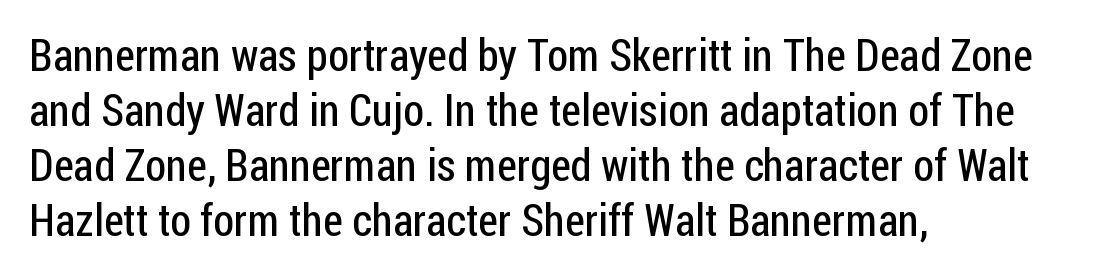
Q: Is the text bold? A: No.
Q: Is the text italic (slanted)? A: No, it is upright.
Q: Is the typeface a serif or a sans-serif typeface? A: Sans-serif.
Q: Is the text underlined? A: No.
Q: How is the paragraph aligned? A: Left-aligned.
Q: Is the spacing between letters normal or unusually wide? A: Normal.
Q: Width (condensed, normal, or wide)? A: Condensed.
Q: Stroke contrast? A: Low.
Q: x-height? A: Medium.
Q: Monospaced? A: No.
